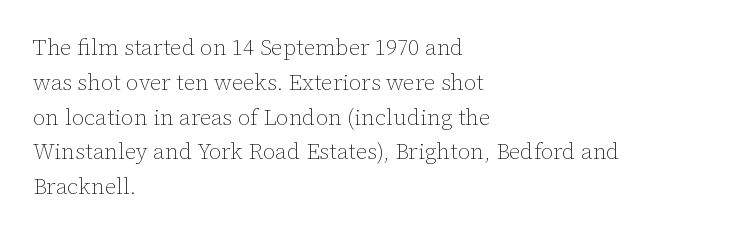
{"italic": "no", "bold": "no", "underline": "no", "align": "left", "line_spacing": "normal", "line_spacing_ratio": 1.58, "letter_spacing": "normal", "letter_spacing_em": 0.0, "glyph_px": 22}
